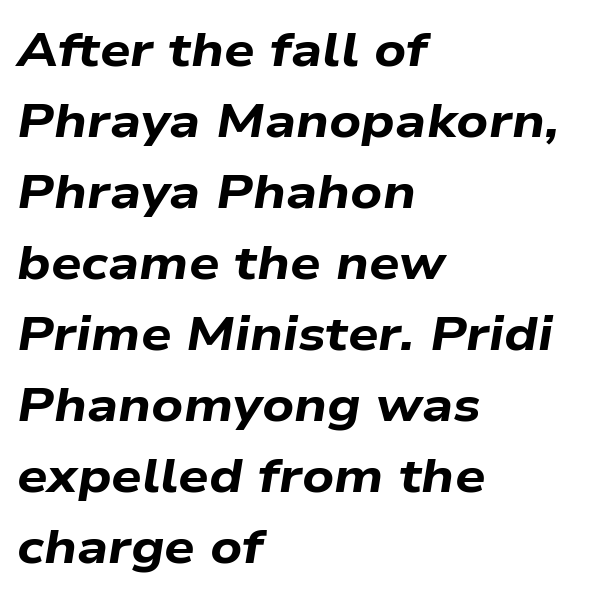
Q: Is the text bold? A: Yes.
Q: Is the text italic (slanted)? A: Yes, it leans right by about 9 degrees.
Q: Is the text underlined? A: No.
Q: How is the paragraph aligned? A: Left-aligned.
Q: Is the spacing between letters normal or unusually wide? A: Normal.
Q: Is the spacing between lines tight, normal or loose? A: Normal.
Q: Width (condensed, normal, or wide)? A: Wide.
Q: Stroke contrast? A: Low.
Q: x-height? A: Medium.
Q: Monospaced? A: No.
